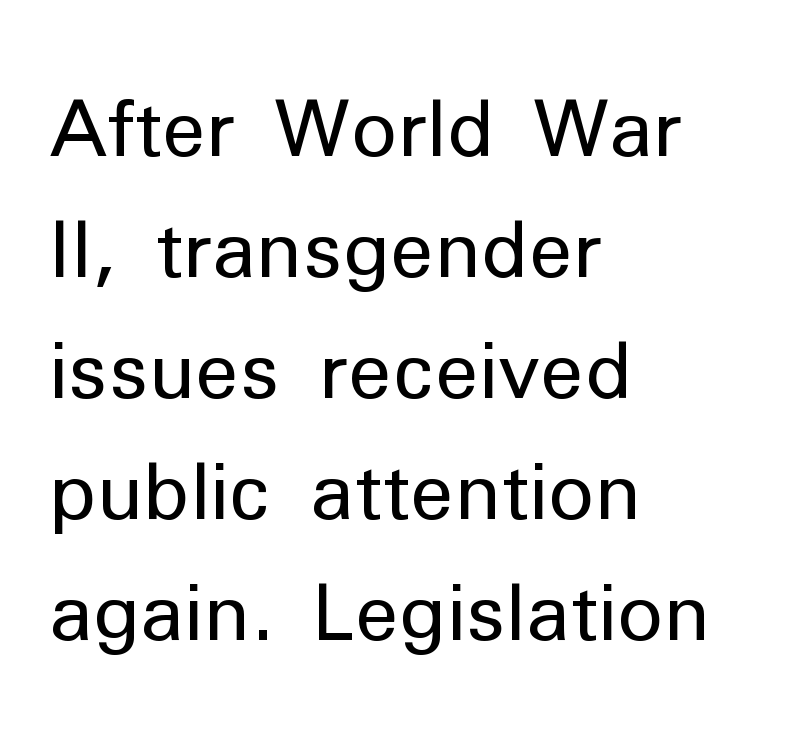
{"serif": "no", "italic": "no", "bold": "no", "weight": "regular", "width": "normal", "stroke_contrast": "low", "x_height": "medium", "monospaced": "no", "underline": "no", "align": "left", "line_spacing": "normal", "line_spacing_ratio": 1.55, "letter_spacing": "normal", "letter_spacing_em": 0.0, "glyph_px": 78}
